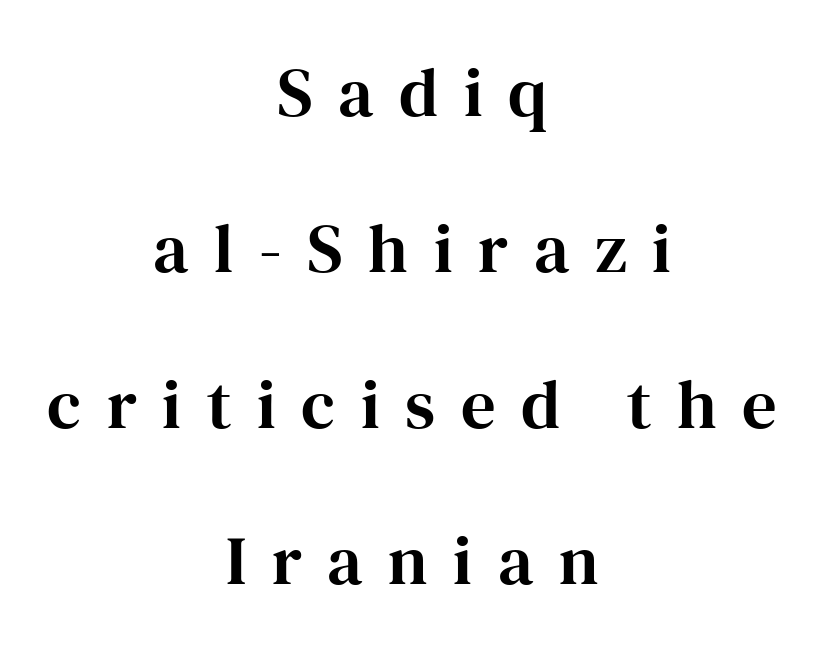
{"serif": "yes", "italic": "no", "width": "normal", "stroke_contrast": "high", "x_height": "medium", "monospaced": "no", "underline": "no", "align": "center", "line_spacing": "loose", "line_spacing_ratio": 2.26, "letter_spacing": "wide", "letter_spacing_em": 0.37, "glyph_px": 69}
